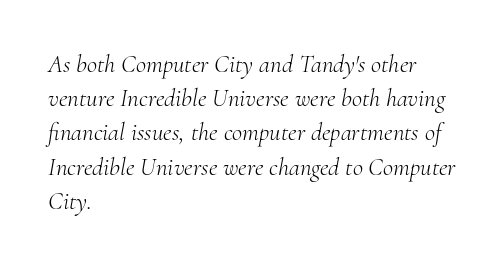
The image shows 25 px text type, italic (leaning right); set left-aligned, normal line spacing (1.37x), normal letter spacing, not underlined.
